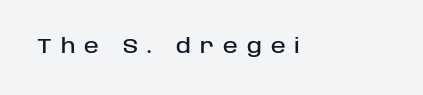
Q: Is the text italic (slanted)? A: No, it is upright.
Q: Is the text underlined? A: No.
Q: Is the spacing between letters normal or unusually wide? A: Unusually wide.
